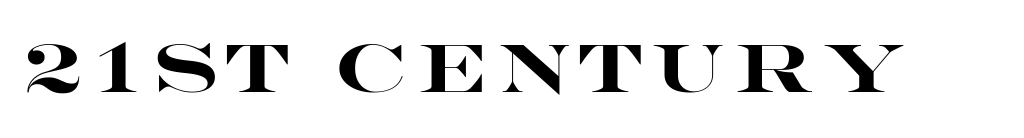
Q: Is the text bold? A: Yes.
Q: Is the text italic (slanted)? A: No, it is upright.
Q: Is the typeface a serif or a sans-serif typeface? A: Serif.
Q: Is the text underlined? A: No.
Q: Width (condensed, normal, or wide)? A: Wide.
Q: Stroke contrast? A: High.
Q: x-height? A: Large.
Q: Monospaced? A: No.
